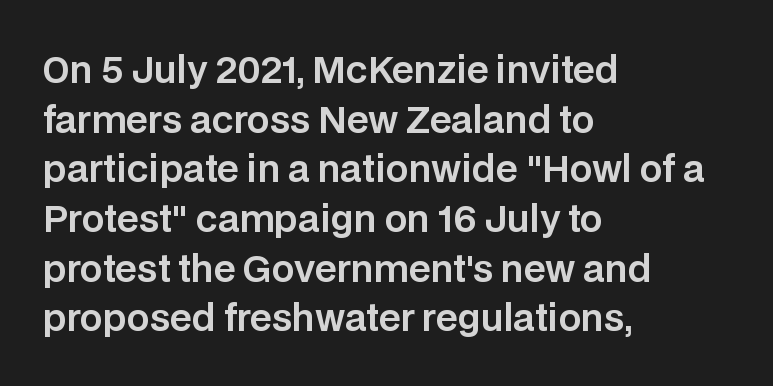
The image shows 36 px sans-serif type, upright; set left-aligned, normal line spacing (1.38x), normal letter spacing, not underlined; low stroke contrast and a large x-height.
